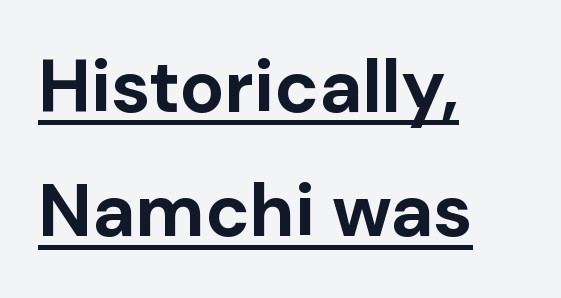
If you drew a ruler down the left edge, every line would touch it. The space between consecutive lines is moderate. Plenty of ink on the page — the face is bold. Upright lettering throughout. Glyph-to-glyph distance matches everyday printed text. This is underlined copy, the kind a proofreader might mark for attention.
